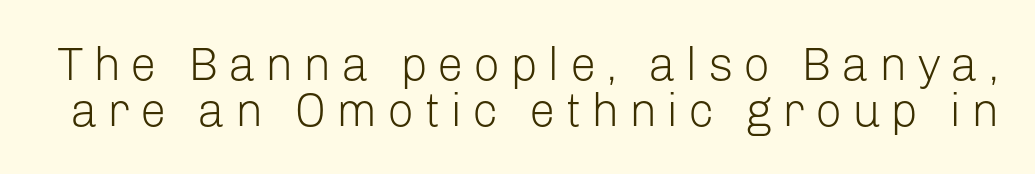
The image shows 47 px light sans-serif type, upright; set tight line spacing (0.98x), unusually wide letter spacing (+0.21 em), not underlined; low stroke contrast and a medium x-height.
